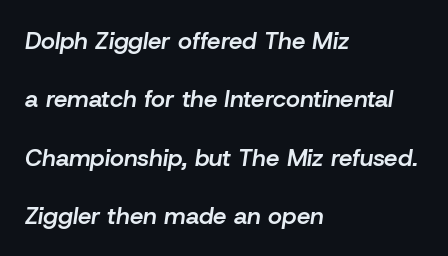
The space directly below the letters is spotless. The sample has been set in demibold, a notch under bold. Successive baselines arrive slowly, with a big drop between each. Leftover space on each line is placed entirely after the last word. Words appear dense and cohesive because spacing is normal.
